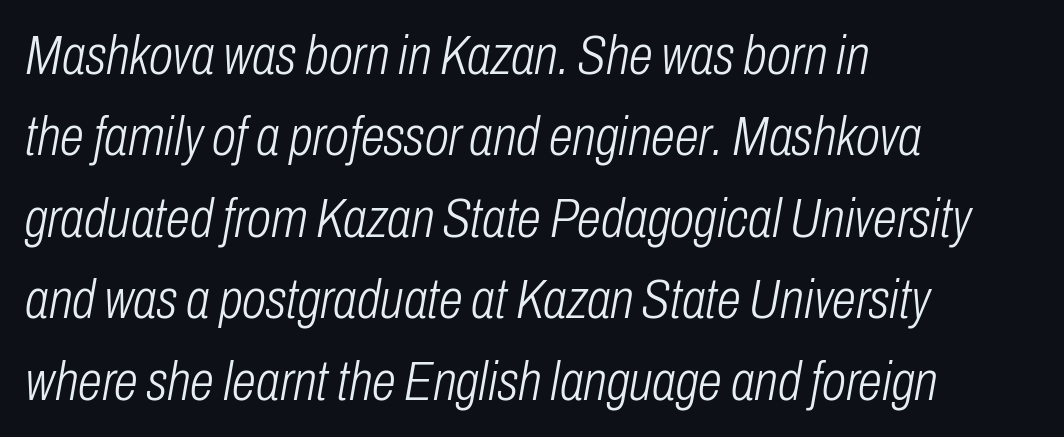
The image shows 55 px light, condensed type, italic (leaning right); set left-aligned, normal line spacing (1.48x), normal letter spacing, not underlined; low stroke contrast and a medium x-height.
